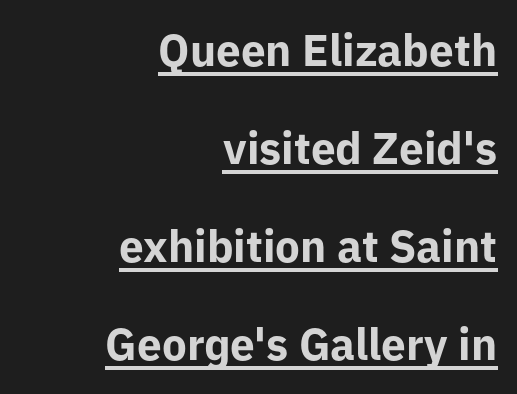
Compared with undecorated copy, this sample adds a rule below the words. A typesetter would call this leading open, well beyond the default. Is this a sans? Yes — the strokes have no serifs. Its strokes are broad and dark, the hallmark of bold type. If you drew a ruler down the right edge, every line would touch it.
